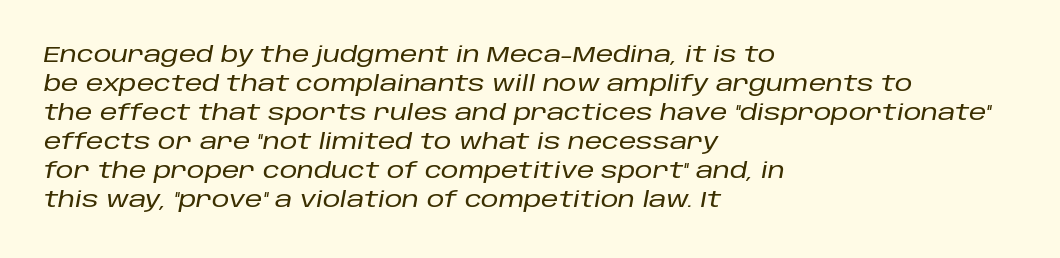
The image shows 22 px text type, italic (leaning right); set left-aligned, normal line spacing (1.32x), normal letter spacing, not underlined.
